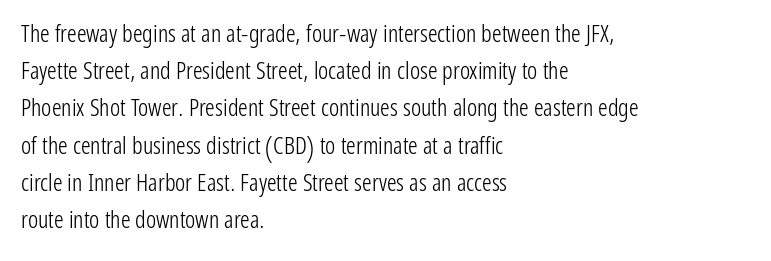
The image shows 24 px text type, upright; set left-aligned, normal line spacing (1.55x), normal letter spacing, not underlined.
